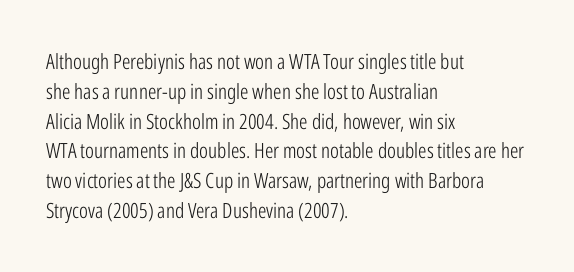
Quick note: interline space is typical. Nothing unusual about the tracking: characters are spaced as the font intends. Unmarked baselines from the first word to the last. No italicization has been applied; the sample stays upright.
